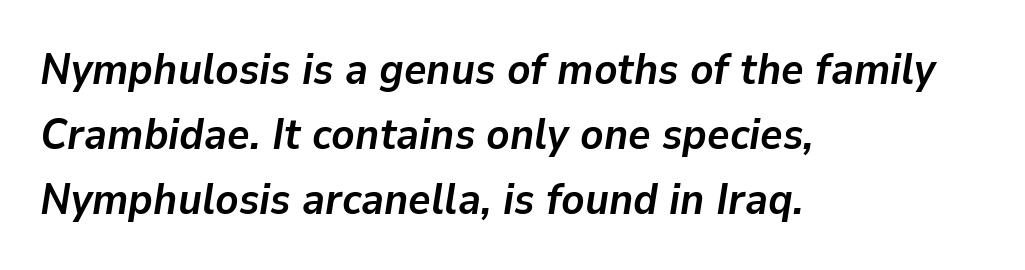
The image shows 43 px semibold type, italic (leaning right); set left-aligned, normal line spacing (1.51x), normal letter spacing, not underlined; low stroke contrast and a medium x-height.
